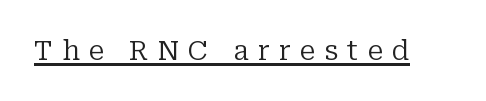
The image shows 28 px regular-weight serif type, upright; set unusually wide letter spacing (+0.33 em), underlined; low stroke contrast and a medium x-height.
